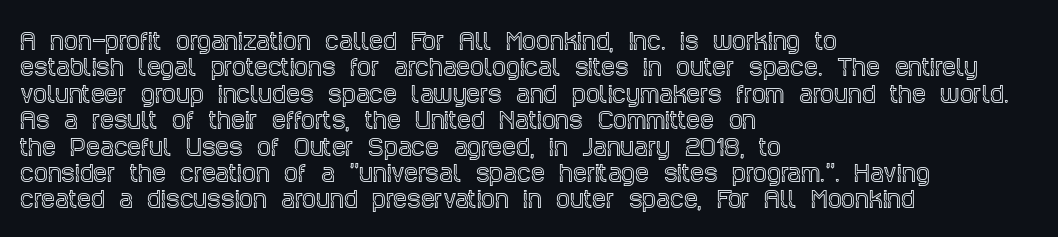
The image shows 22 px text type, upright; set left-aligned, line spacing 1.2x, normal letter spacing, not underlined.
